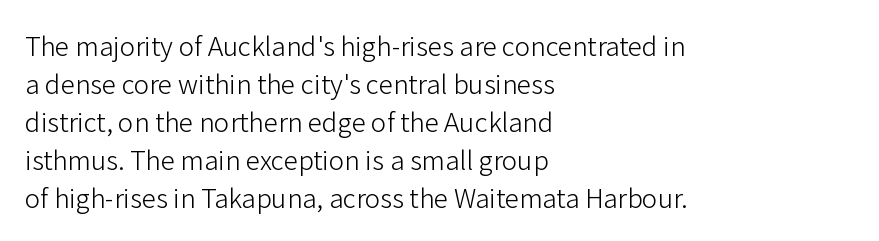
The image shows 26 px text type, upright; set left-aligned, normal line spacing (1.46x), normal letter spacing, not underlined.
